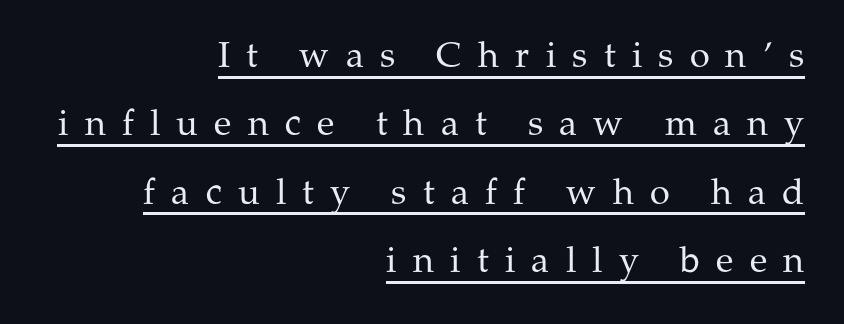
The image shows 36 px regular-weight serif type, upright; set right-aligned, loose line spacing (1.9x), unusually wide letter spacing (+0.45 em), underlined; medium stroke contrast and a medium x-height.
